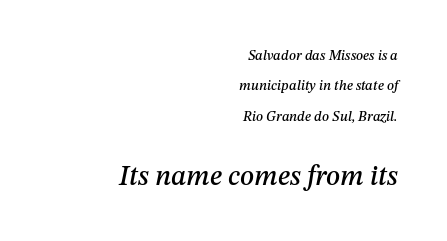
The image shows 28 px text type, italic (leaning right); set right-aligned, loose line spacing (2.17x), normal letter spacing, not underlined; the second (bottom) block is 2.0x larger; medium stroke contrast and a medium x-height.
